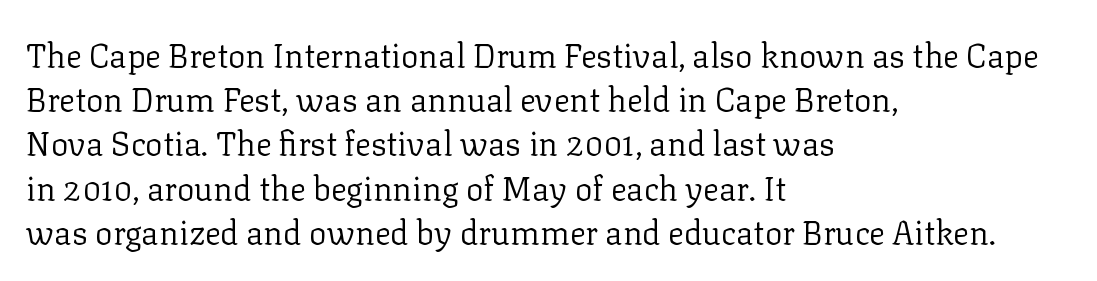
A roman cut, with each character standing at attention. Counters stay open thanks to moderate or lighter strokes. Caption: multi-line text, flush left, ragged right. Whoever set this chose a conventional vertical rhythm.
